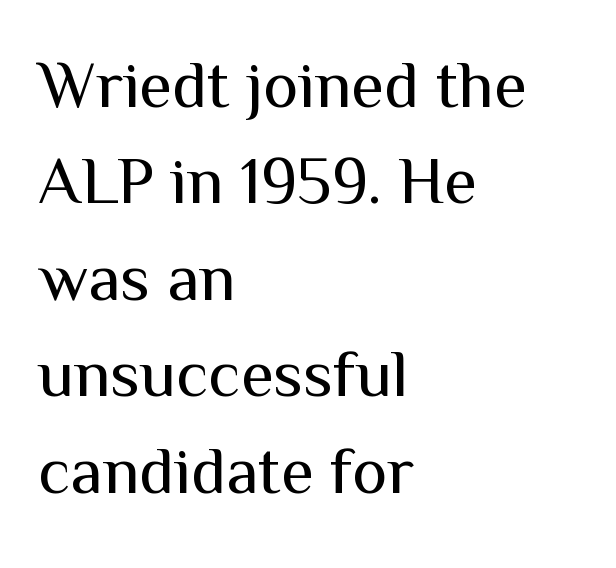
The image shows 67 px regular-weight sans-serif type, upright; set left-aligned, normal line spacing (1.44x), normal letter spacing, not underlined; medium stroke contrast and a medium x-height.
